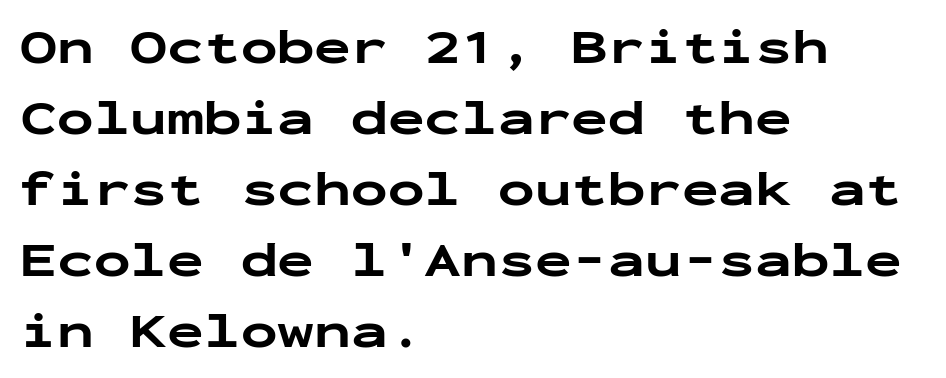
Q: Is the text bold? A: Yes.
Q: Is the text italic (slanted)? A: No, it is upright.
Q: Is the typeface a serif or a sans-serif typeface? A: Sans-serif.
Q: Is the text underlined? A: No.
Q: How is the paragraph aligned? A: Left-aligned.
Q: Is the spacing between letters normal or unusually wide? A: Normal.
Q: Is the spacing between lines tight, normal or loose? A: Normal.
Q: Width (condensed, normal, or wide)? A: Wide.
Q: Stroke contrast? A: Low.
Q: x-height? A: Medium.
Q: Monospaced? A: Yes.
